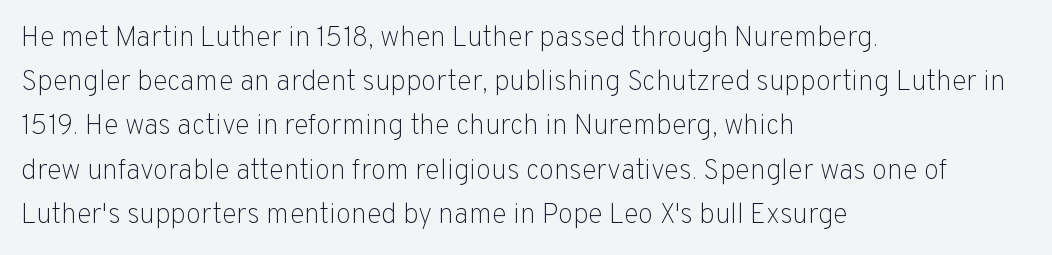
Q: Is the text bold? A: No.
Q: Is the text italic (slanted)? A: No, it is upright.
Q: Is the typeface a serif or a sans-serif typeface? A: Sans-serif.
Q: Is the text underlined? A: No.
Q: How is the paragraph aligned? A: Left-aligned.
Q: Is the spacing between letters normal or unusually wide? A: Normal.
Q: Is the spacing between lines tight, normal or loose? A: Normal.
Q: Width (condensed, normal, or wide)? A: Normal.
Q: Stroke contrast? A: Low.
Q: x-height? A: Medium.
Q: Monospaced? A: No.
